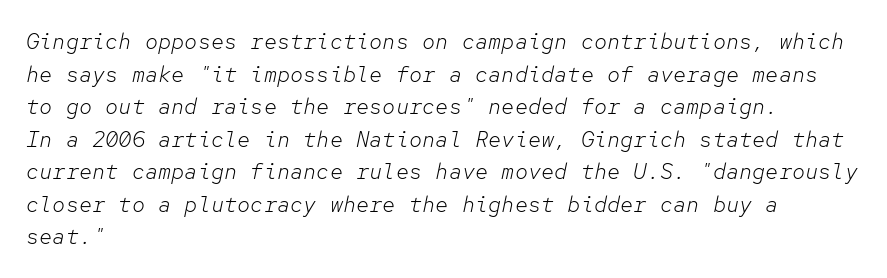
The image shows 22 px text type, italic (leaning right); set left-aligned, normal line spacing (1.48x), normal letter spacing, not underlined.
